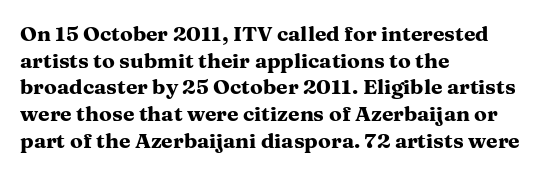
Q: Is the text bold? A: Yes.
Q: Is the text italic (slanted)? A: No, it is upright.
Q: Is the text underlined? A: No.
Q: How is the paragraph aligned? A: Left-aligned.
Q: Is the spacing between letters normal or unusually wide? A: Normal.
Q: Is the spacing between lines tight, normal or loose? A: Normal.
